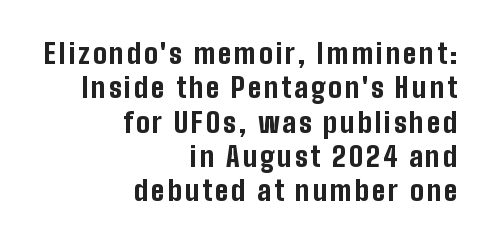
{"italic": "no", "bold": "yes", "underline": "no", "align": "right", "line_spacing": "normal", "line_spacing_ratio": 1.27, "glyph_px": 27}
